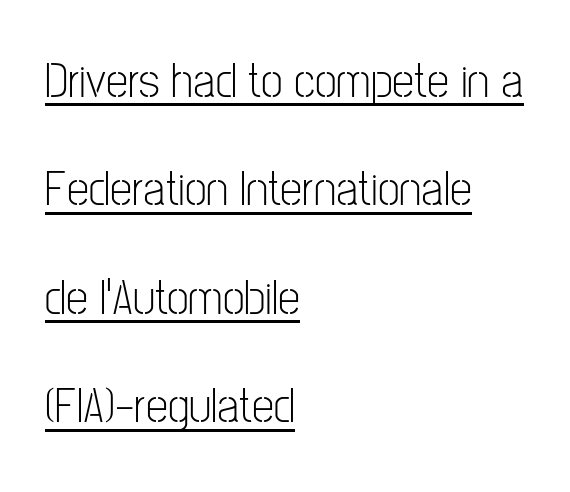
{"serif": "no", "italic": "no", "bold": "no", "weight": "light", "width": "condensed", "stroke_contrast": "low", "x_height": "medium", "monospaced": "no", "underline": "yes", "align": "left", "line_spacing": "loose", "line_spacing_ratio": 2.17, "letter_spacing": "normal", "letter_spacing_em": 0.0, "glyph_px": 50}
